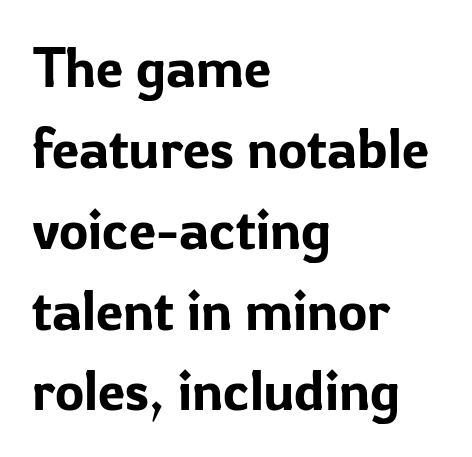
Q: Is the text italic (slanted)? A: No, it is upright.
Q: Is the typeface a serif or a sans-serif typeface? A: Sans-serif.
Q: Is the text underlined? A: No.
Q: How is the paragraph aligned? A: Left-aligned.
Q: Is the spacing between letters normal or unusually wide? A: Normal.
Q: Is the spacing between lines tight, normal or loose? A: Normal.
Q: Width (condensed, normal, or wide)? A: Normal.
Q: Stroke contrast? A: Low.
Q: x-height? A: Medium.
Q: Monospaced? A: No.
